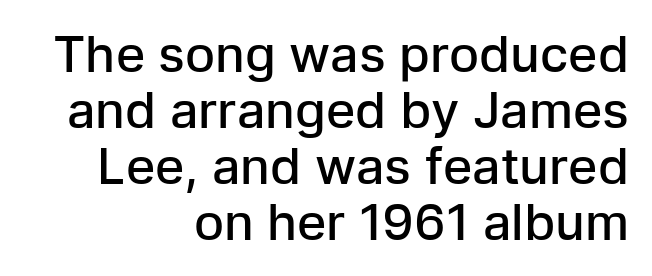
The image shows 50 px semibold sans-serif type, upright; set right-aligned, tight line spacing (1.12x), normal letter spacing, not underlined; low stroke contrast and a medium x-height.
